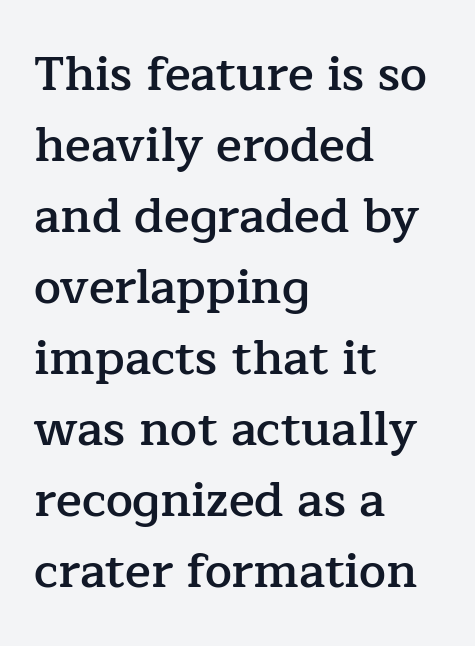
The image shows 48 px semibold serif type, upright; set left-aligned, normal line spacing (1.48x), normal letter spacing, not underlined; low stroke contrast and a medium x-height.
